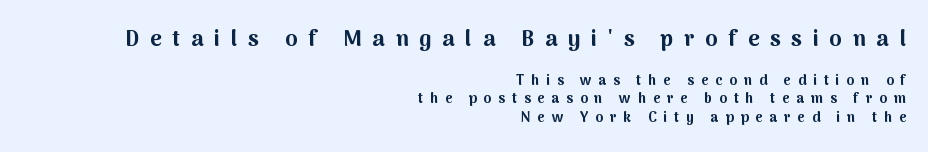
Q: Is the text bold? A: Yes.
Q: Is the text italic (slanted)? A: No, it is upright.
Q: Is the text underlined? A: No.
Q: How is the paragraph aligned? A: Right-aligned.
Q: Is the spacing between letters normal or unusually wide? A: Unusually wide.
Q: Is the spacing between lines tight, normal or loose? A: Normal.
Q: Which block of text is set in a larger size, the first (top) or the second (bottom)? A: The first (top) one.
